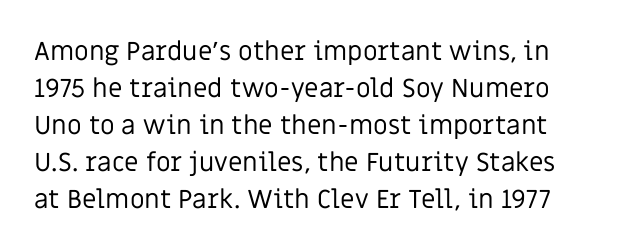
Q: Is the text bold? A: No.
Q: Is the text italic (slanted)? A: No, it is upright.
Q: Is the text underlined? A: No.
Q: Is the spacing between letters normal or unusually wide? A: Normal.
Q: Is the spacing between lines tight, normal or loose? A: Normal.
